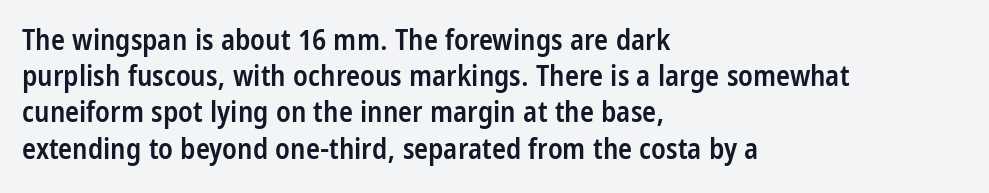
Q: Is the text bold? A: Semi-bold.
Q: Is the text italic (slanted)? A: No, it is upright.
Q: Is the typeface a serif or a sans-serif typeface? A: Sans-serif.
Q: Is the text underlined? A: No.
Q: How is the paragraph aligned? A: Left-aligned.
Q: Is the spacing between letters normal or unusually wide? A: Normal.
Q: Is the spacing between lines tight, normal or loose? A: Normal.
Q: Width (condensed, normal, or wide)? A: Condensed.
Q: Stroke contrast? A: Low.
Q: x-height? A: Large.
Q: Monospaced? A: No.
